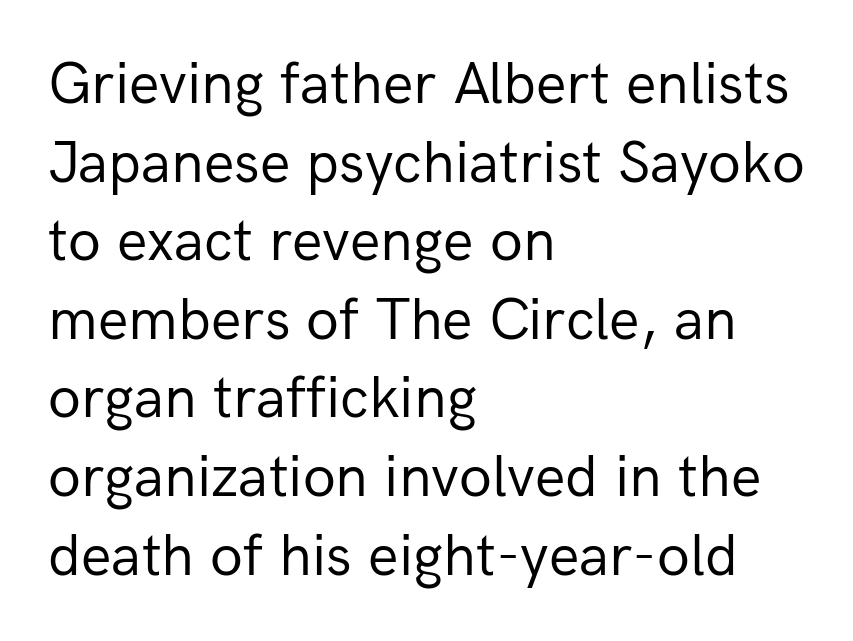
Q: Is the text bold? A: No.
Q: Is the text italic (slanted)? A: No, it is upright.
Q: Is the typeface a serif or a sans-serif typeface? A: Sans-serif.
Q: Is the text underlined? A: No.
Q: How is the paragraph aligned? A: Left-aligned.
Q: Is the spacing between letters normal or unusually wide? A: Normal.
Q: Is the spacing between lines tight, normal or loose? A: Normal.
Q: Width (condensed, normal, or wide)? A: Normal.
Q: Stroke contrast? A: Low.
Q: x-height? A: Medium.
Q: Monospaced? A: No.
